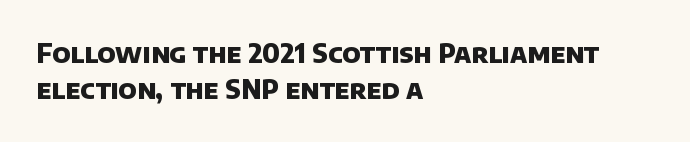
Observe the ordinary spacing: letters are neighbours, not strangers. The sample has been set heavy, in full bold. The ragged edge is on the right, which tells us the setting is flush left. The block of text has a typical density, with ordinary space between rows.
